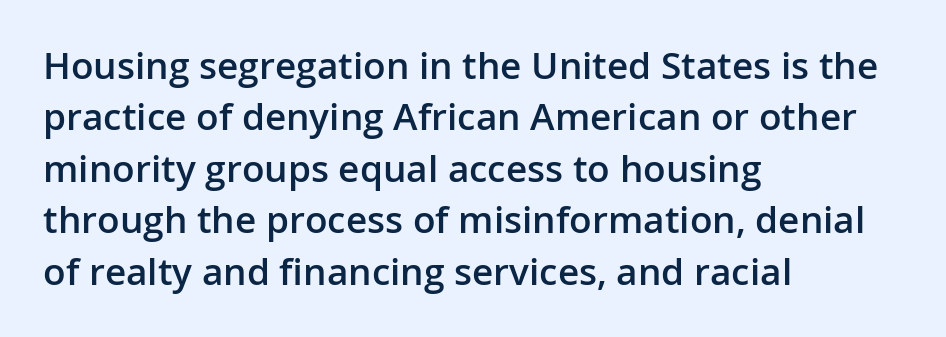
{"serif": "no", "italic": "no", "bold": "semi", "weight": "semibold", "width": "normal", "stroke_contrast": "low", "x_height": "medium", "monospaced": "no", "underline": "no", "align": "left", "line_spacing": "normal", "line_spacing_ratio": 1.39, "letter_spacing": "normal", "letter_spacing_em": 0.0, "glyph_px": 37}
